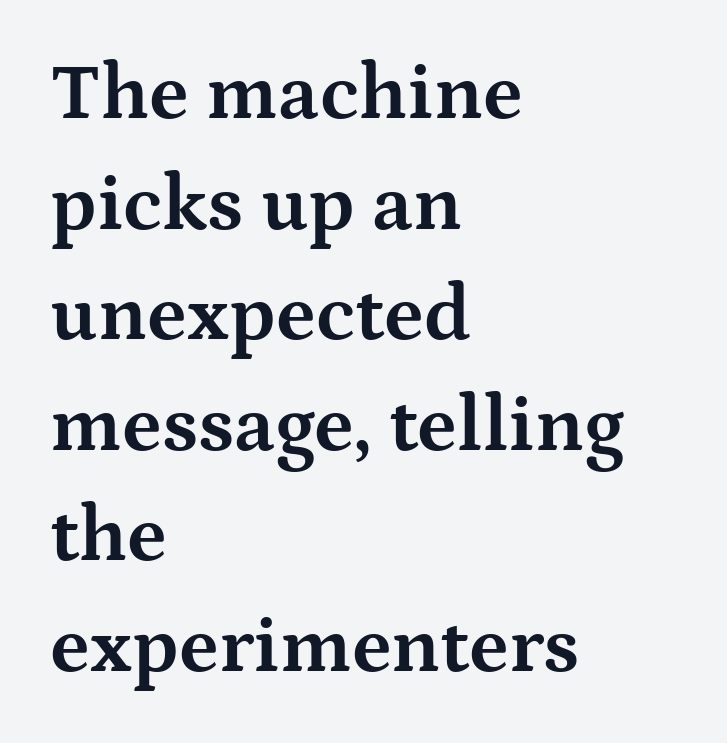
The lines sit at an ordinary, default distance from one another. The typesetting leans heavy: a genuine bold. These lines are rendered in a variable-pitch font. To sum up the face: it has serifs. Each row of text sits above clean, open space. A typesetter would call this zero additional tracking.
